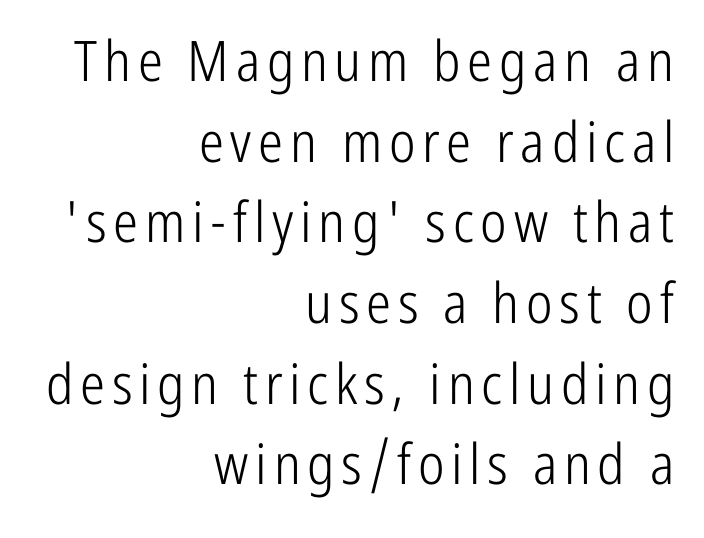
{"serif": "no", "italic": "no", "bold": "no", "weight": "light", "width": "condensed", "stroke_contrast": "low", "x_height": "medium", "monospaced": "no", "underline": "no", "align": "right", "line_spacing": "normal", "line_spacing_ratio": 1.44, "glyph_px": 56}
